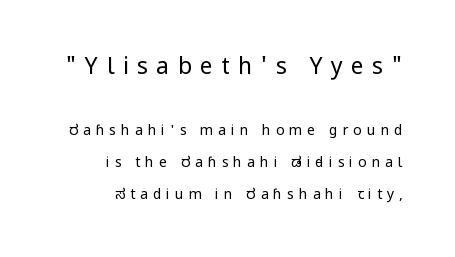
Q: Is the text bold? A: No.
Q: Is the text italic (slanted)? A: No, it is upright.
Q: Is the text underlined? A: No.
Q: How is the paragraph aligned? A: Right-aligned.
Q: Is the spacing between letters normal or unusually wide? A: Unusually wide.
Q: Is the spacing between lines tight, normal or loose? A: Loose.
Q: Which block of text is set in a larger size, the first (top) or the second (bottom)? A: The first (top) one.
